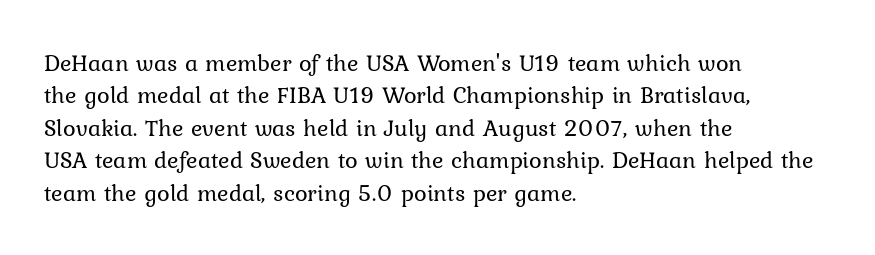
The image shows 24 px text type, upright; set left-aligned, normal line spacing (1.35x), normal letter spacing, not underlined.
